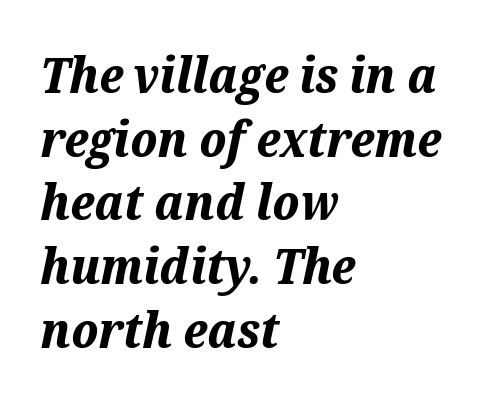
The image shows 49 px bold type, italic (leaning right); set left-aligned, normal line spacing (1.3x), normal letter spacing, not underlined; medium stroke contrast and a medium x-height.
